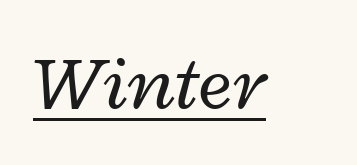
The image shows 77 px regular-weight, wide type, italic (leaning right); set normal letter spacing, underlined; low stroke contrast and a medium x-height.
